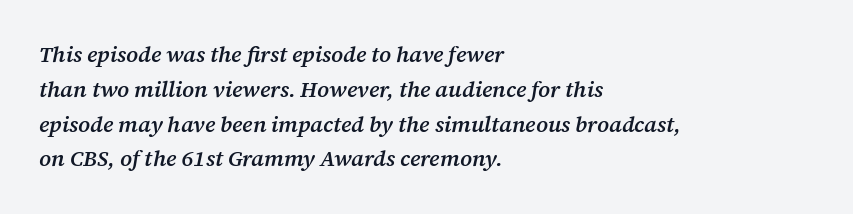
These lines keep a tight, regular rhythm from letter to letter. Would a proofreader flag this as italicized? Yes. Interline gaps are of average width in this sample. Check the space under the baseline: it is left empty. The glyphs have the mass of a demibold cut, below bold. The passage is arranged the way most books set body copy — flush left.
